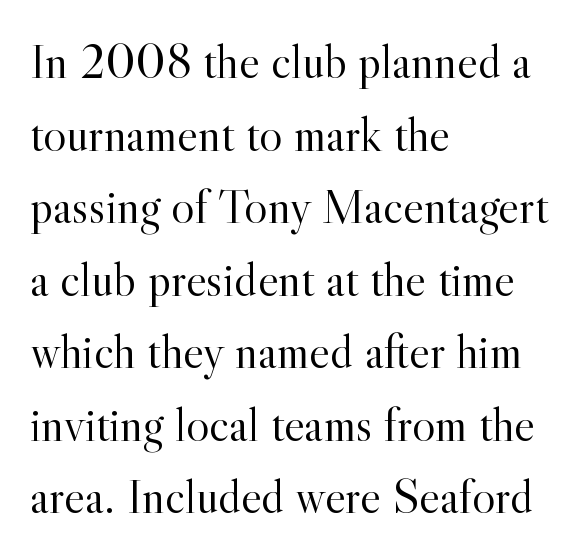
Q: Is the text bold? A: No.
Q: Is the text italic (slanted)? A: No, it is upright.
Q: Is the typeface a serif or a sans-serif typeface? A: Serif.
Q: Is the text underlined? A: No.
Q: How is the paragraph aligned? A: Left-aligned.
Q: Is the spacing between letters normal or unusually wide? A: Normal.
Q: Is the spacing between lines tight, normal or loose? A: Normal.
Q: Width (condensed, normal, or wide)? A: Normal.
Q: x-height? A: Small.
Q: Monospaced? A: No.
